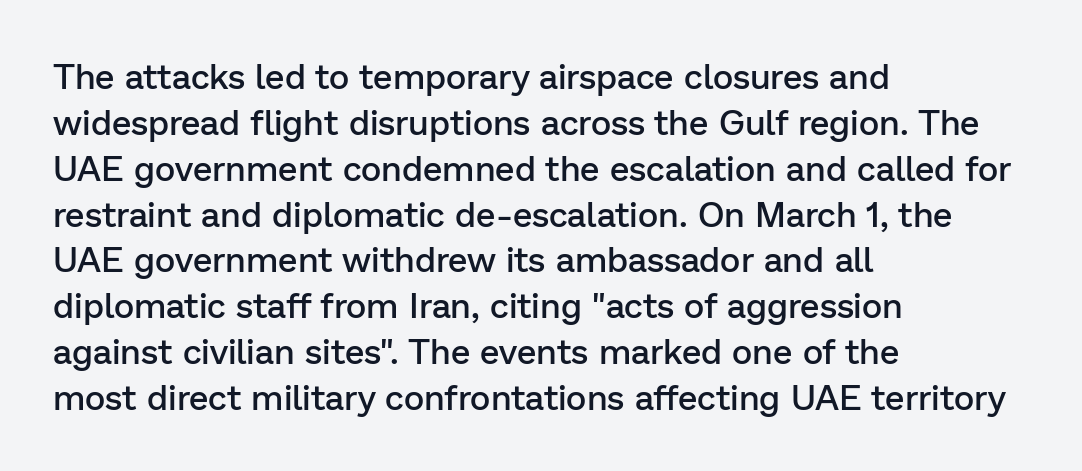
The image shows 35 px semibold sans-serif type, upright; set left-aligned, normal line spacing (1.31x), normal letter spacing, not underlined; low stroke contrast and a medium x-height.
